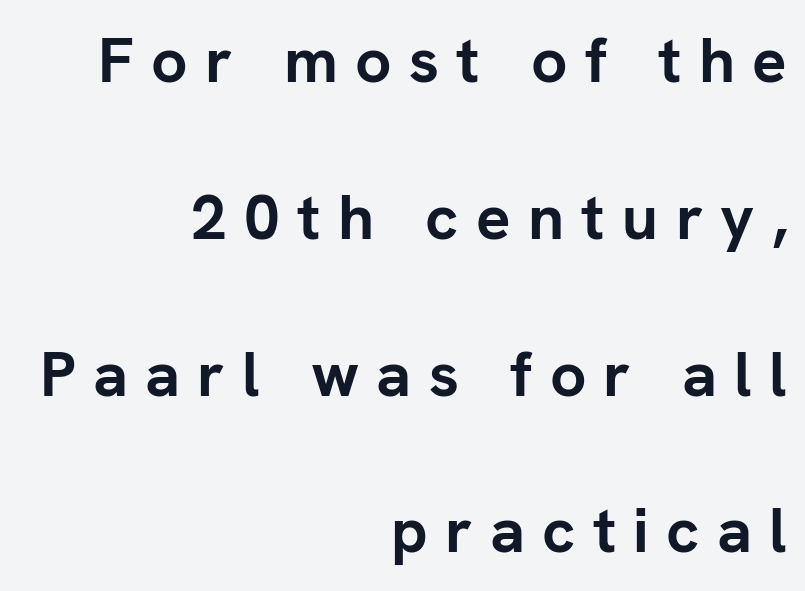
{"serif": "no", "italic": "no", "bold": "yes", "weight": "semibold", "width": "normal", "stroke_contrast": "low", "x_height": "medium", "monospaced": "no", "underline": "no", "align": "right", "line_spacing": "loose", "line_spacing_ratio": 2.45, "letter_spacing": "wide", "letter_spacing_em": 0.27, "glyph_px": 64}
